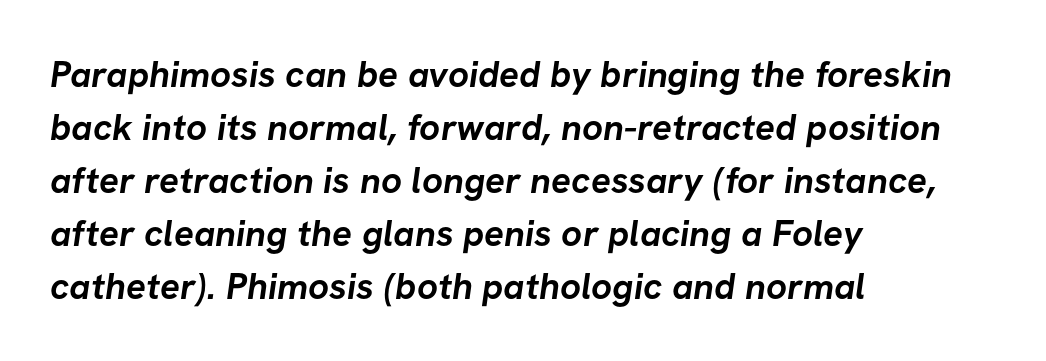
The image shows 37 px semibold sans-serif type; set left-aligned, normal line spacing (1.43x), normal letter spacing, not underlined; low stroke contrast and a medium x-height.
